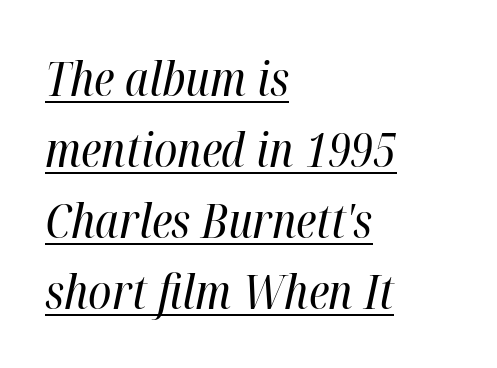
Q: Is the text bold? A: No.
Q: Is the text italic (slanted)? A: Yes, it leans right by about 12 degrees.
Q: Is the text underlined? A: Yes.
Q: How is the paragraph aligned? A: Left-aligned.
Q: Is the spacing between letters normal or unusually wide? A: Normal.
Q: Is the spacing between lines tight, normal or loose? A: Normal.
Q: Width (condensed, normal, or wide)? A: Condensed.
Q: Stroke contrast? A: High.
Q: x-height? A: Medium.
Q: Monospaced? A: No.
